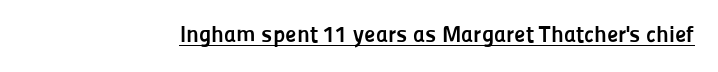
Q: Is the text bold? A: Yes.
Q: Is the text italic (slanted)? A: No, it is upright.
Q: Is the text underlined? A: Yes.
Q: Is the spacing between letters normal or unusually wide? A: Normal.
